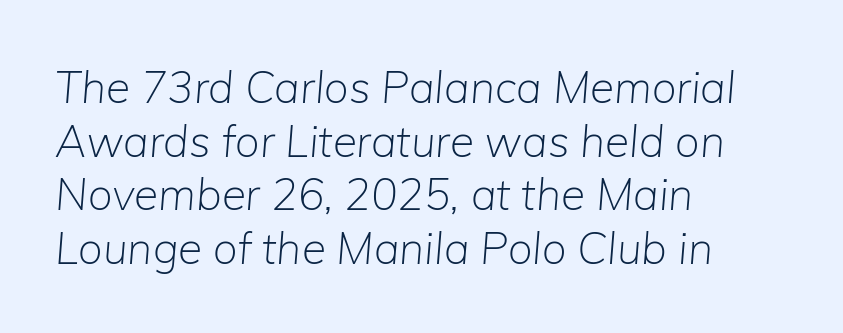
{"italic": "yes", "lean": "right", "slant_degrees": 5, "bold": "no", "weight": "light", "width": "normal", "stroke_contrast": "low", "x_height": "medium", "monospaced": "no", "underline": "no", "align": "left", "line_spacing_ratio": 1.22, "letter_spacing": "normal", "letter_spacing_em": 0.0, "glyph_px": 44}
